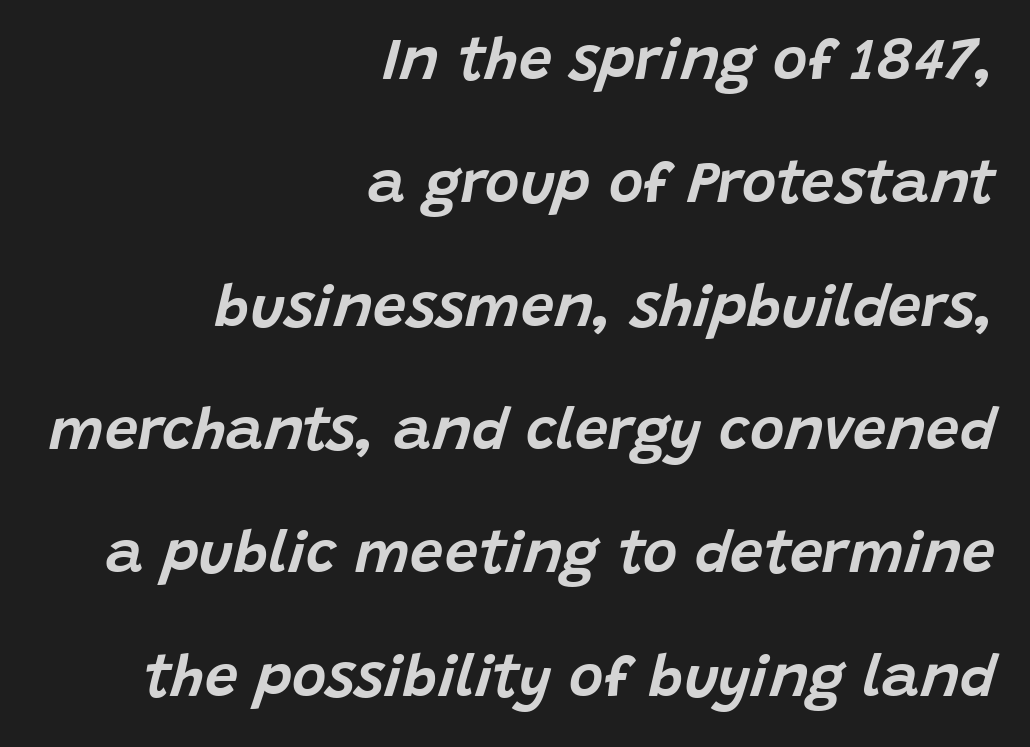
{"italic": "yes", "lean": "right", "slant_degrees": 15, "width": "normal", "stroke_contrast": "low", "x_height": "large", "monospaced": "no", "underline": "no", "align": "right", "line_spacing": "loose", "line_spacing_ratio": 2.09, "letter_spacing": "normal", "letter_spacing_em": 0.0, "glyph_px": 59}
